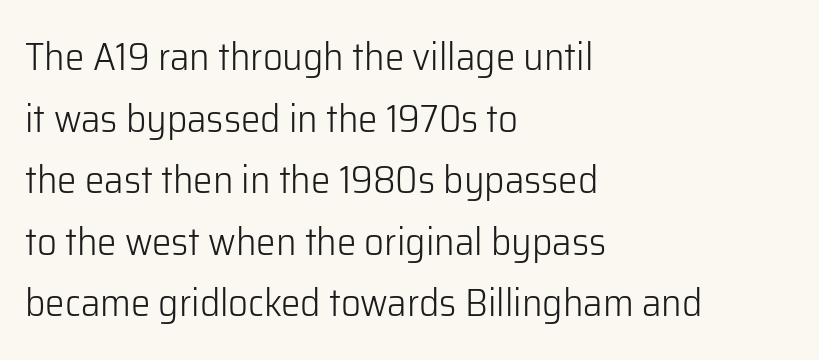
The image shows 39 px light sans-serif type, upright; set left-aligned, normal line spacing (1.58x), normal letter spacing, not underlined; low stroke contrast and a medium x-height.
